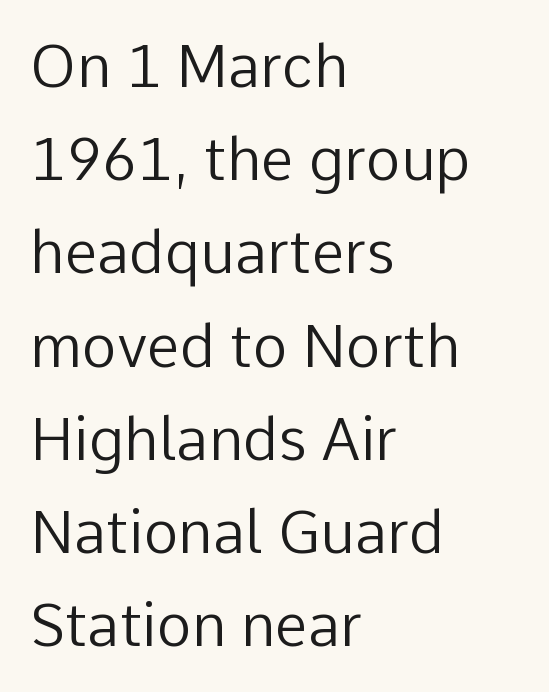
Anything drawn beneath the words? Only blank space. Default kerning and tracking; the words read as compact shapes. The glyphs in this specimen are sans serif. The designer left line spacing at the default. Stems here are at most as thick as an everyday book face. The typography opts for an upright posture over an oblique one.
